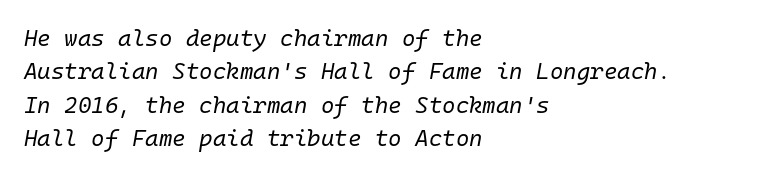
{"italic": "yes", "lean": "right", "slant_degrees": 10, "bold": "no", "underline": "no", "align": "left", "line_spacing": "normal", "line_spacing_ratio": 1.45, "letter_spacing": "normal", "letter_spacing_em": 0.0, "glyph_px": 23}
